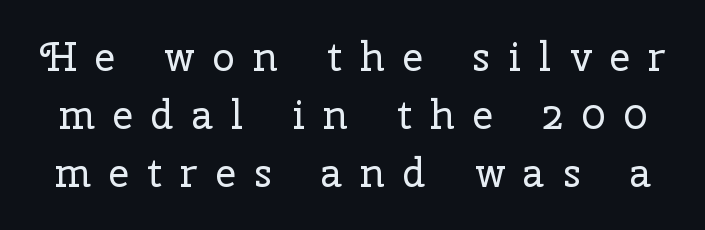
{"serif": "yes", "italic": "no", "bold": "no", "weight": "regular", "width": "normal", "stroke_contrast": "low", "x_height": "medium", "monospaced": "no", "underline": "no", "line_spacing": "normal", "line_spacing_ratio": 1.45, "letter_spacing": "wide", "letter_spacing_em": 0.46, "glyph_px": 40}
